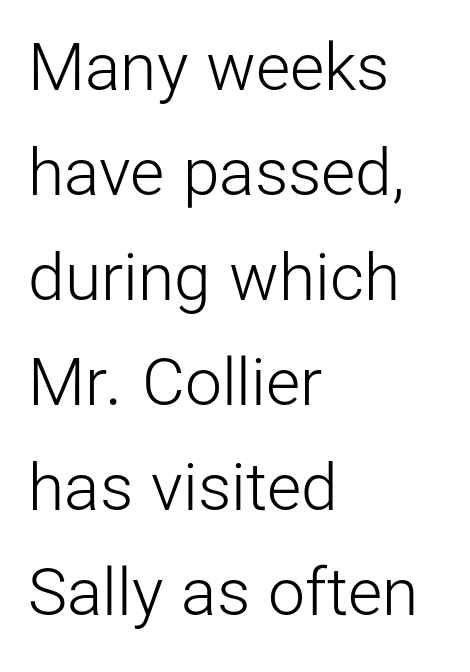
Q: Is the text bold? A: No.
Q: Is the text italic (slanted)? A: No, it is upright.
Q: Is the typeface a serif or a sans-serif typeface? A: Sans-serif.
Q: Is the text underlined? A: No.
Q: How is the paragraph aligned? A: Left-aligned.
Q: Is the spacing between letters normal or unusually wide? A: Normal.
Q: Is the spacing between lines tight, normal or loose? A: Normal.
Q: Width (condensed, normal, or wide)? A: Normal.
Q: Stroke contrast? A: Low.
Q: x-height? A: Medium.
Q: Monospaced? A: No.
